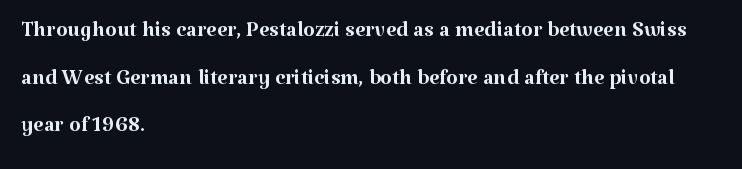
The image shows 30 px regular-weight serif type, upright; set left-aligned, normal line spacing (1.59x), normal letter spacing, not underlined; medium stroke contrast and a medium x-height.
